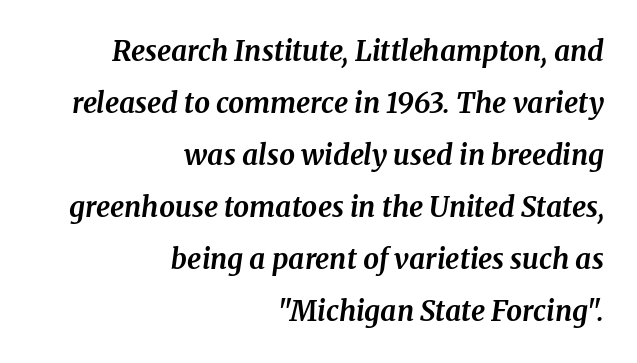
{"serif": "yes", "italic": "yes", "lean": "right", "slant_degrees": 8, "bold": "yes", "weight": "bold", "width": "normal", "stroke_contrast": "medium", "x_height": "medium", "monospaced": "no", "underline": "no", "align": "right", "line_spacing_ratio": 1.86, "letter_spacing": "normal", "letter_spacing_em": 0.0, "glyph_px": 28}
